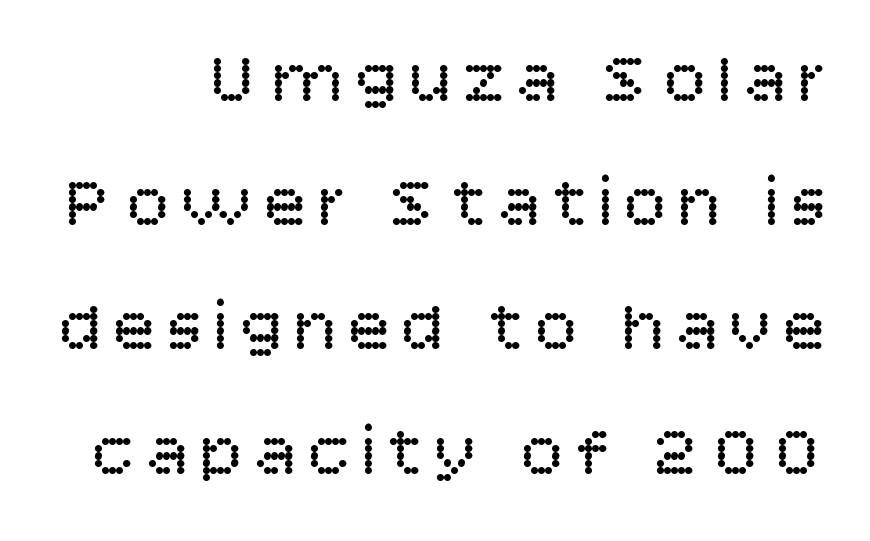
{"serif": "no", "italic": "no", "bold": "no", "weight": "regular", "width": "normal", "stroke_contrast": "low", "x_height": "large", "monospaced": "no", "underline": "no", "line_spacing_ratio": 1.75, "glyph_px": 71}
